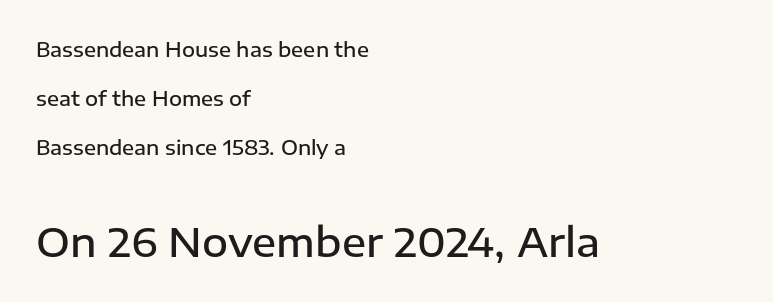
Q: Is the text bold? A: Semi-bold.
Q: Is the text italic (slanted)? A: No, it is upright.
Q: Is the typeface a serif or a sans-serif typeface? A: Sans-serif.
Q: Is the text underlined? A: No.
Q: How is the paragraph aligned? A: Left-aligned.
Q: Is the spacing between letters normal or unusually wide? A: Normal.
Q: Is the spacing between lines tight, normal or loose? A: Loose.
Q: Which block of text is set in a larger size, the first (top) or the second (bottom)? A: The second (bottom) one.
Q: Width (condensed, normal, or wide)? A: Normal.
Q: Stroke contrast? A: Low.
Q: x-height? A: Medium.
Q: Monospaced? A: No.
